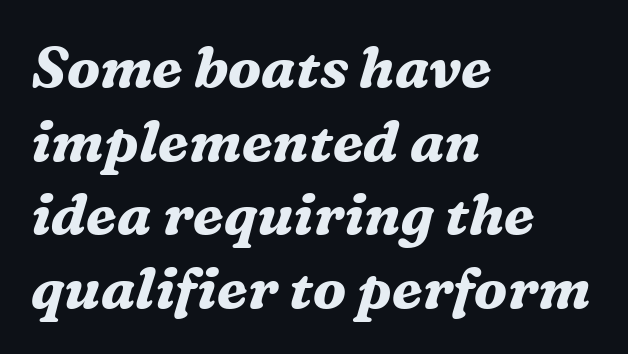
Q: Is the text bold? A: Yes.
Q: Is the text italic (slanted)? A: Yes, it leans right by about 16 degrees.
Q: Is the typeface a serif or a sans-serif typeface? A: Serif.
Q: Is the text underlined? A: No.
Q: How is the paragraph aligned? A: Left-aligned.
Q: Is the spacing between letters normal or unusually wide? A: Normal.
Q: Is the spacing between lines tight, normal or loose? A: Normal.
Q: Width (condensed, normal, or wide)? A: Normal.
Q: Stroke contrast? A: Medium.
Q: x-height? A: Medium.
Q: Monospaced? A: No.
